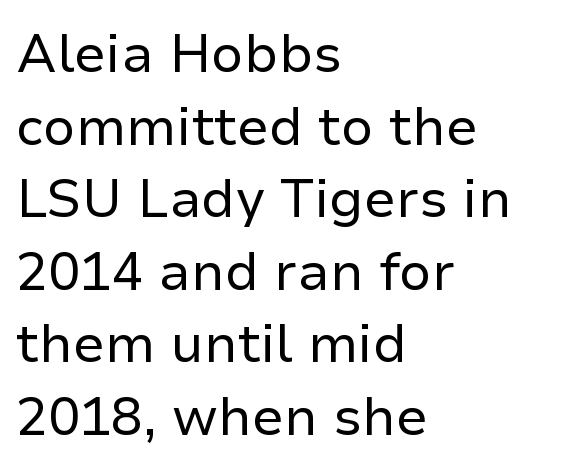
The image shows 53 px regular-weight sans-serif type, upright; set left-aligned, normal line spacing (1.37x), normal letter spacing, not underlined; low stroke contrast and a medium x-height.
